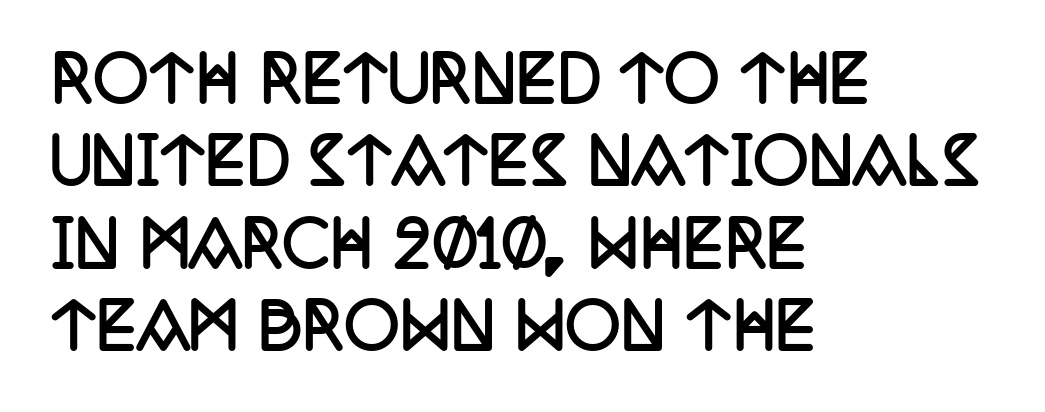
{"serif": "yes", "italic": "no", "bold": "yes", "weight": "semibold", "width": "condensed", "stroke_contrast": "low", "x_height": "large", "monospaced": "no", "underline": "no", "align": "left", "line_spacing": "normal", "line_spacing_ratio": 1.35, "letter_spacing": "normal", "letter_spacing_em": 0.0, "glyph_px": 61}
